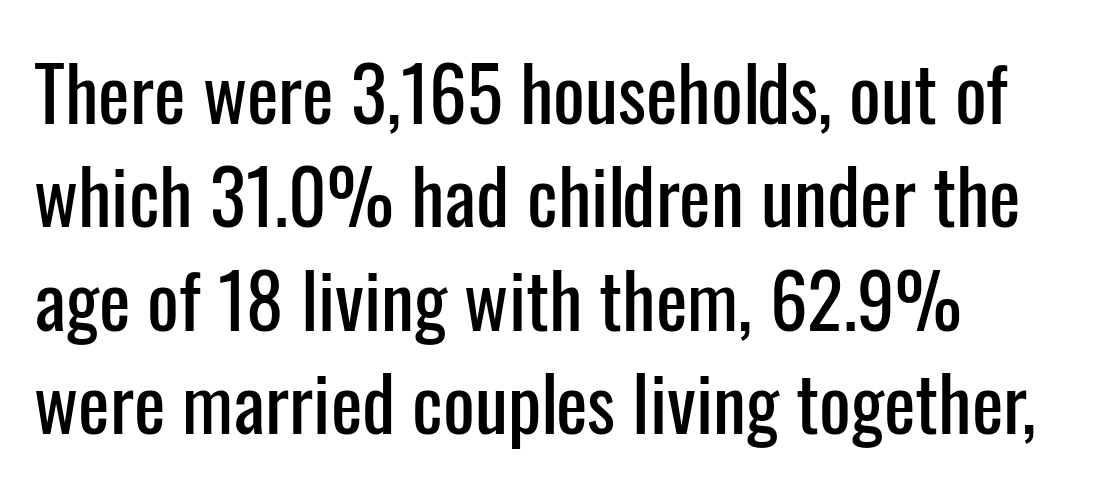
{"serif": "no", "italic": "no", "width": "condensed", "stroke_contrast": "low", "x_height": "medium", "monospaced": "no", "underline": "no", "line_spacing": "normal", "line_spacing_ratio": 1.38, "letter_spacing": "normal", "letter_spacing_em": 0.0, "glyph_px": 75}
